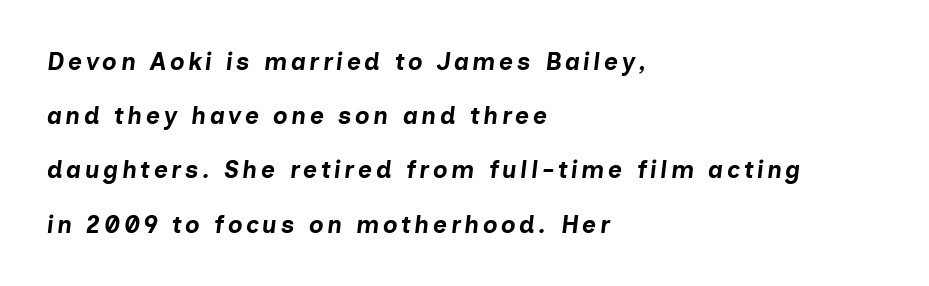
The image shows 24 px bold type, italic (leaning right); set left-aligned, loose line spacing (2.26x), not underlined.
